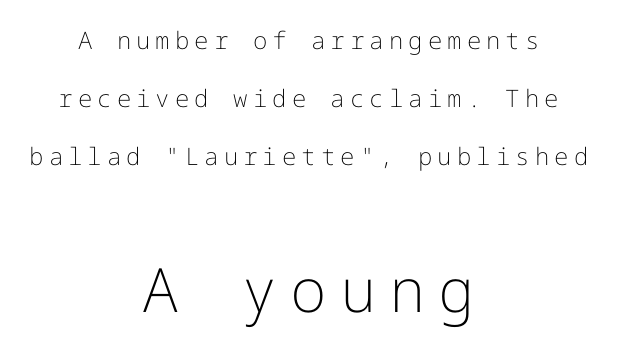
Here the glyphs are tracked loosely, breaking word shapes into spaced letters. No feet cap the strokes, marking this as sans-serif type. Horizontal bands of white between lines are thick stripes. Stems here are at most as thick as an everyday book face.
